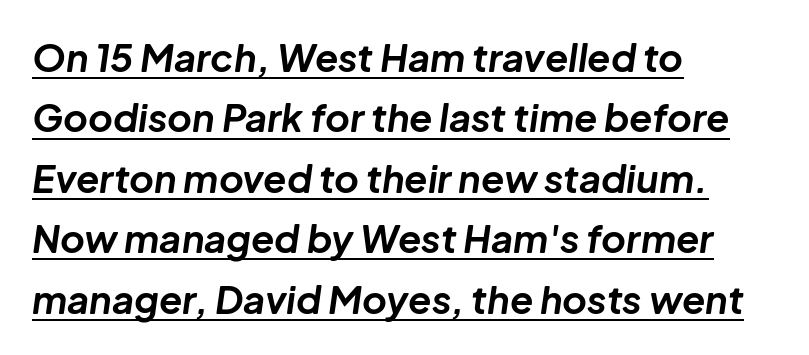
Proportional: the letters do not fall into vertical columns. The letterforms sit shoulder to shoulder at normal distance. Pretty heavy lettering here — definitely bold. Compared with typical paragraphs, the rows here are spaced about the same.
